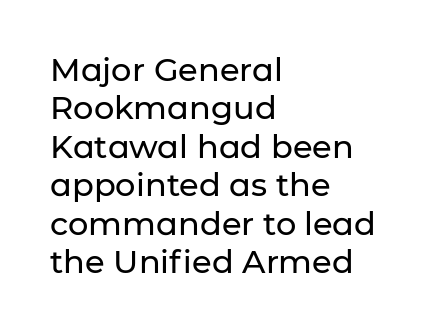
Q: Is the text italic (slanted)? A: No, it is upright.
Q: Is the typeface a serif or a sans-serif typeface? A: Sans-serif.
Q: Is the text underlined? A: No.
Q: How is the paragraph aligned? A: Left-aligned.
Q: Is the spacing between letters normal or unusually wide? A: Normal.
Q: Width (condensed, normal, or wide)? A: Normal.
Q: Stroke contrast? A: Low.
Q: x-height? A: Medium.
Q: Monospaced? A: No.
